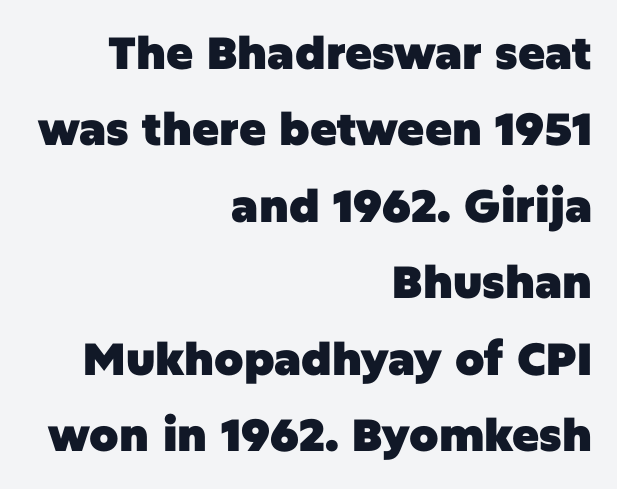
The image shows 45 px heavy sans-serif type, upright; set right-aligned, normal line spacing (1.7x), normal letter spacing, not underlined; low stroke contrast and a large x-height.
